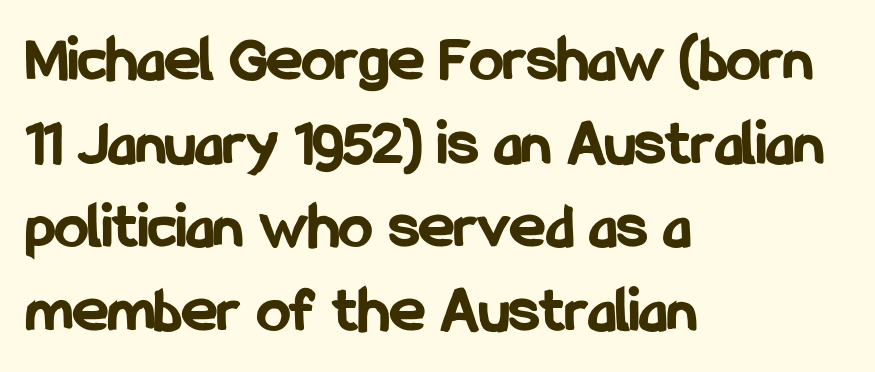
Line beginnings align vertically; line endings do not. The font is running at its bold setting. This block has exactly the height ordinary leading produces. Does the type have serifs? No, each stem ends abruptly. Anything drawn beneath the words? Only blank space. Default kerning and tracking; the words read as compact shapes.
